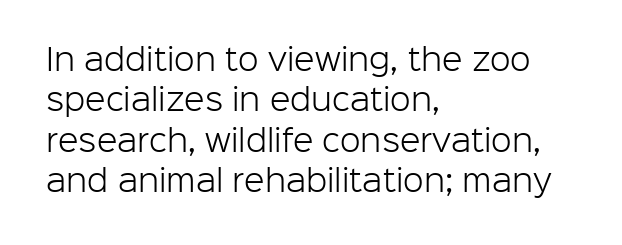
{"serif": "no", "italic": "no", "bold": "no", "weight": "light", "width": "normal", "stroke_contrast": "low", "x_height": "medium", "monospaced": "no", "underline": "no", "align": "left", "line_spacing": "normal", "line_spacing_ratio": 1.35, "letter_spacing": "normal", "letter_spacing_em": 0.0, "glyph_px": 30}
